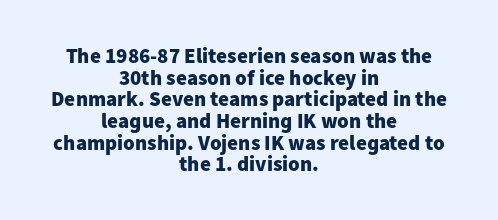
The text block is weighted toward neither margin, spreading evenly from the middle. What weight is shown? A full bold with thick strokes. Quick note: interline space is minimal. The type sits square on the baseline with zero lean. Underlining? Definitely not there. Look at the tracking — it's just the regular setting, nothing added.
